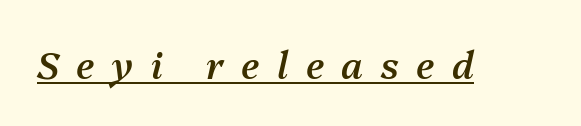
{"italic": "yes", "lean": "right", "slant_degrees": 13, "bold": "semi", "weight": "semibold", "width": "normal", "stroke_contrast": "medium", "x_height": "medium", "monospaced": "no", "underline": "yes", "letter_spacing": "wide", "letter_spacing_em": 0.47, "glyph_px": 37}
